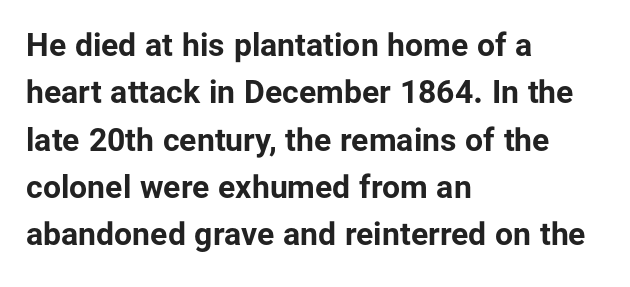
{"serif": "no", "italic": "no", "bold": "yes", "weight": "bold", "width": "normal", "stroke_contrast": "low", "x_height": "medium", "monospaced": "no", "underline": "no", "align": "left", "line_spacing": "normal", "line_spacing_ratio": 1.48, "letter_spacing": "normal", "letter_spacing_em": 0.0, "glyph_px": 32}
